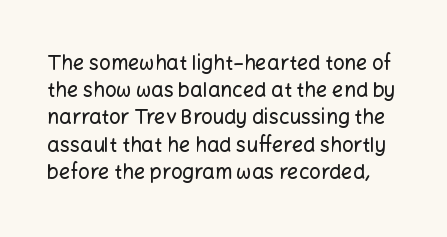
The image shows 20 px text type, upright; set normal line spacing (1.36x), normal letter spacing, not underlined.
